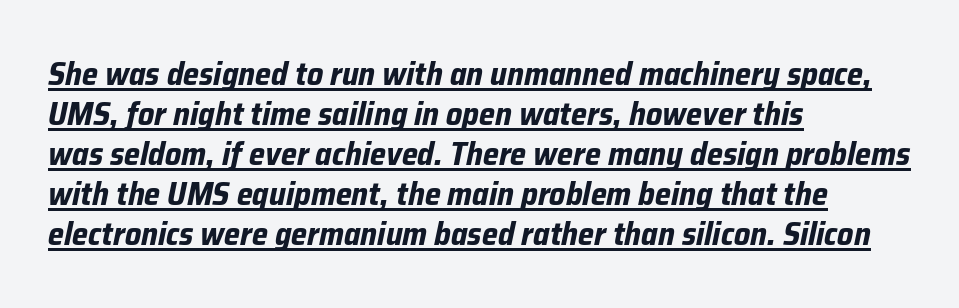
The image shows 32 px bold type, italic (leaning right); set left-aligned, normal line spacing (1.25x), normal letter spacing, underlined; low stroke contrast and a medium x-height.
